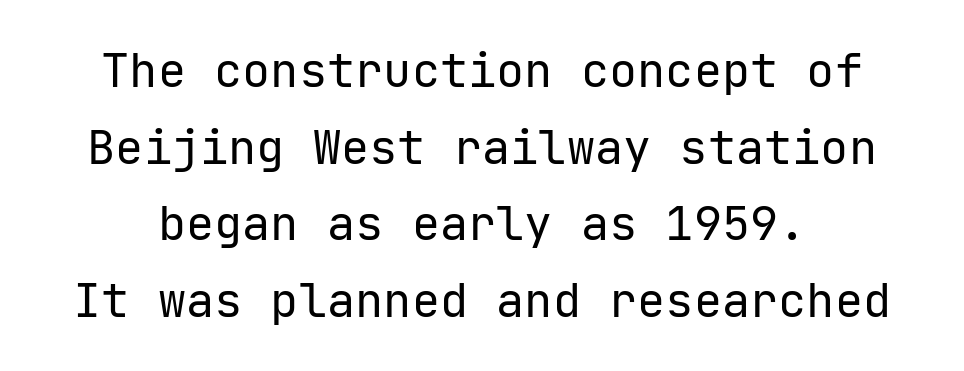
Q: Is the text bold? A: No.
Q: Is the text italic (slanted)? A: No, it is upright.
Q: Is the typeface a serif or a sans-serif typeface? A: Sans-serif.
Q: Is the text underlined? A: No.
Q: Is the spacing between letters normal or unusually wide? A: Normal.
Q: Is the spacing between lines tight, normal or loose? A: Normal.
Q: Width (condensed, normal, or wide)? A: Normal.
Q: Stroke contrast? A: Low.
Q: x-height? A: Medium.
